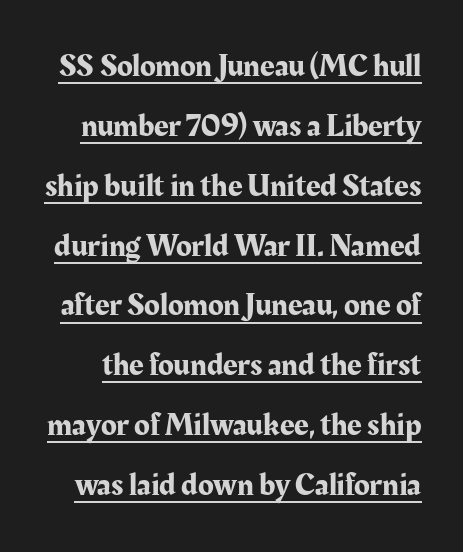
Q: Is the text italic (slanted)? A: No, it is upright.
Q: Is the typeface a serif or a sans-serif typeface? A: Serif.
Q: Is the text underlined? A: Yes.
Q: Is the spacing between letters normal or unusually wide? A: Normal.
Q: Width (condensed, normal, or wide)? A: Normal.
Q: Stroke contrast? A: Medium.
Q: x-height? A: Medium.
Q: Monospaced? A: No.
